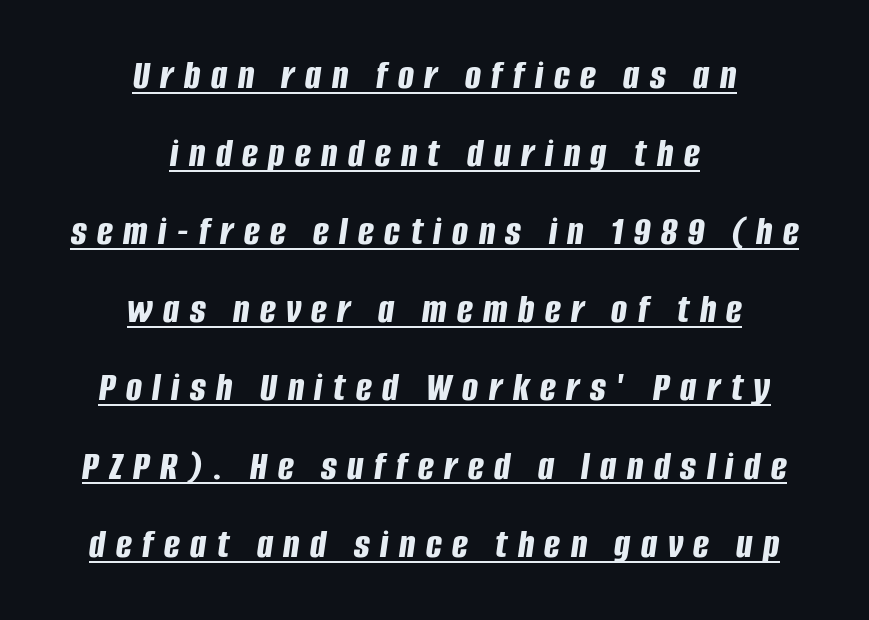
{"italic": "yes", "lean": "right", "slant_degrees": 8, "bold": "yes", "weight": "bold", "width": "condensed", "stroke_contrast": "low", "x_height": "large", "monospaced": "no", "underline": "yes", "align": "center", "line_spacing_ratio": 1.86, "letter_spacing": "wide", "letter_spacing_em": 0.25, "glyph_px": 42}
